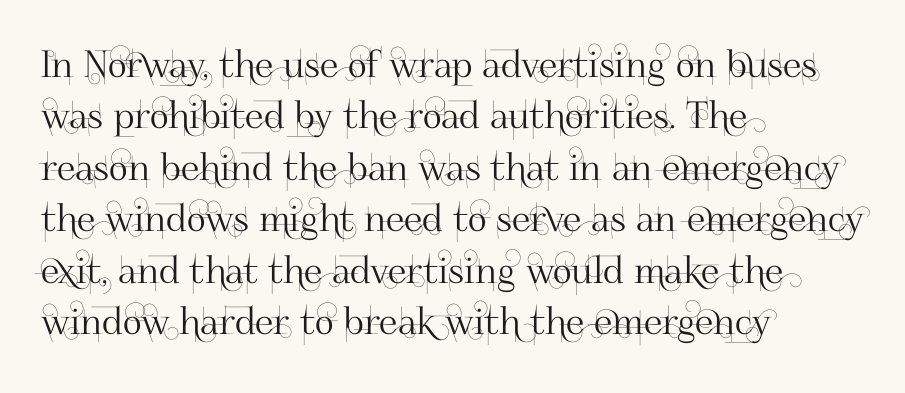
The image shows 37 px sans-serif type, upright; set left-aligned, normal line spacing (1.39x), normal letter spacing, not underlined; high stroke contrast and a small x-height.
